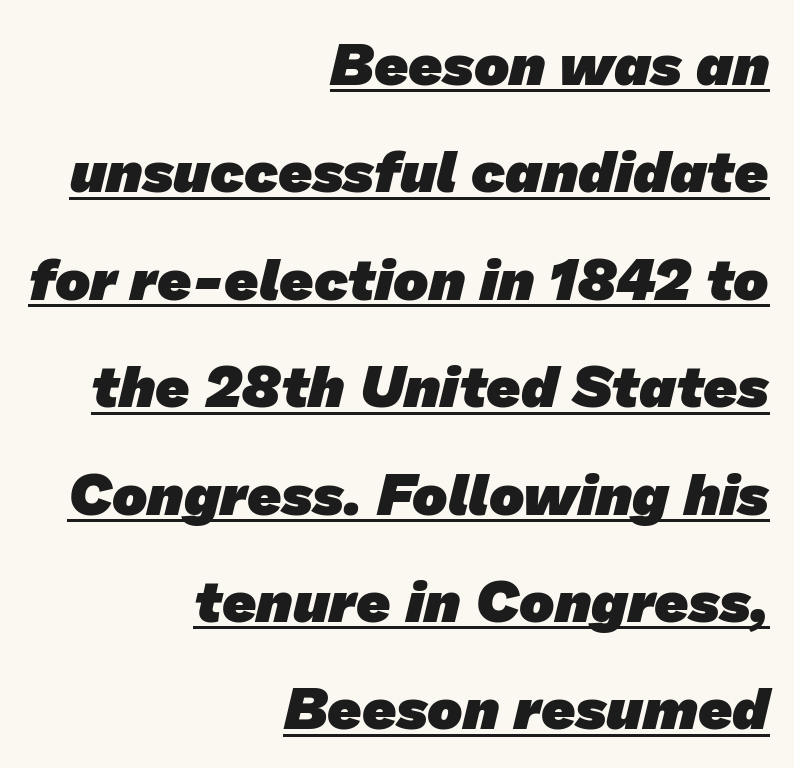
Q: Is the text bold? A: Yes.
Q: Is the typeface a serif or a sans-serif typeface? A: Sans-serif.
Q: Is the text underlined? A: Yes.
Q: How is the paragraph aligned? A: Right-aligned.
Q: Is the spacing between letters normal or unusually wide? A: Normal.
Q: Width (condensed, normal, or wide)? A: Normal.
Q: Stroke contrast? A: Low.
Q: x-height? A: Medium.
Q: Monospaced? A: No.
